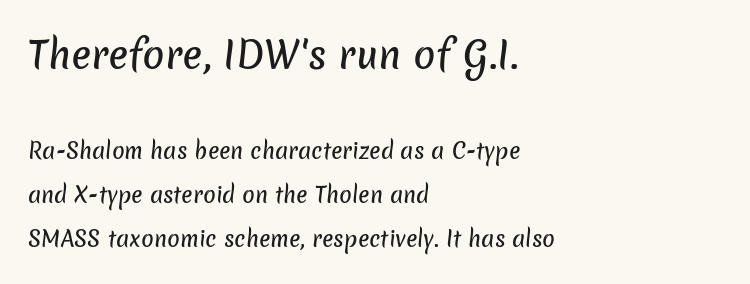
Q: Is the typeface a serif or a sans-serif typeface? A: Sans-serif.
Q: Is the text underlined? A: No.
Q: How is the paragraph aligned? A: Left-aligned.
Q: Is the spacing between letters normal or unusually wide? A: Normal.
Q: Is the spacing between lines tight, normal or loose? A: Loose.
Q: Which block of text is set in a larger size, the first (top) or the second (bottom)? A: The first (top) one.
Q: Width (condensed, normal, or wide)? A: Normal.
Q: Stroke contrast? A: Low.
Q: x-height? A: Medium.
Q: Monospaced? A: No.
